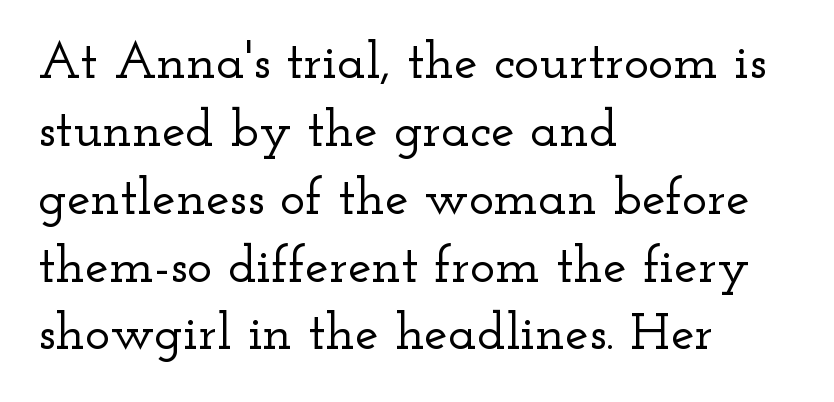
{"serif": "yes", "italic": "no", "width": "wide", "stroke_contrast": "low", "x_height": "small", "monospaced": "no", "underline": "no", "align": "left", "line_spacing": "normal", "line_spacing_ratio": 1.28, "letter_spacing": "normal", "letter_spacing_em": 0.0, "glyph_px": 53}
